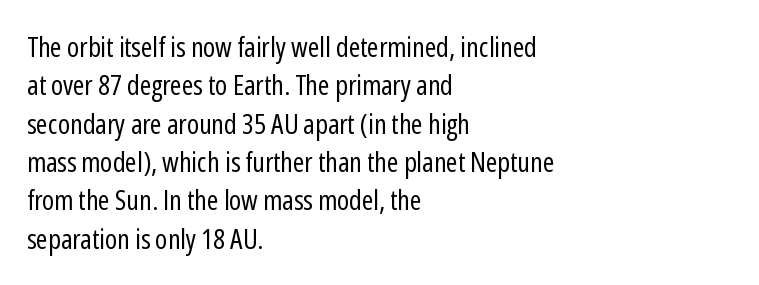
{"serif": "no", "italic": "no", "bold": "no", "weight": "regular", "width": "condensed", "stroke_contrast": "low", "x_height": "medium", "monospaced": "no", "underline": "no", "align": "left", "line_spacing": "normal", "line_spacing_ratio": 1.37, "letter_spacing": "normal", "letter_spacing_em": 0.0, "glyph_px": 28}
